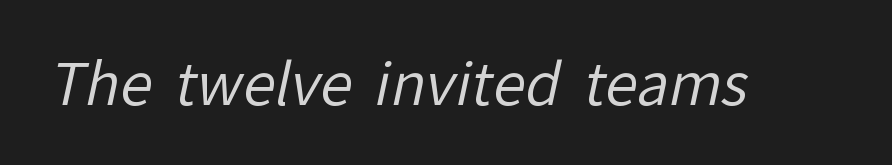
Character widths vary here, with narrow letters taking less room than wide ones. Underlining? Definitely not there. Default kerning and tracking; the words read as compact shapes. Letters have the restrained weight of plain body copy at most. The text was rendered using a sans face with plain stroke endings.
